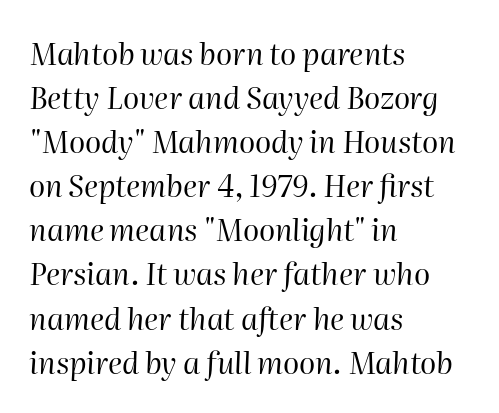
The image shows 30 px regular-weight type, italic (leaning right); set left-aligned, normal line spacing (1.47x), normal letter spacing, not underlined; high stroke contrast and a medium x-height.
